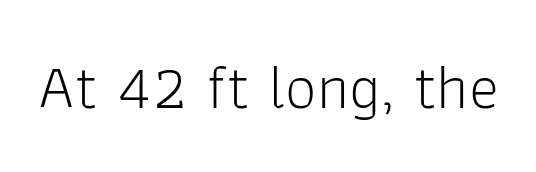
Q: Is the text bold? A: No.
Q: Is the text italic (slanted)? A: No, it is upright.
Q: Is the typeface a serif or a sans-serif typeface? A: Sans-serif.
Q: Is the text underlined? A: No.
Q: Is the spacing between letters normal or unusually wide? A: Normal.
Q: Width (condensed, normal, or wide)? A: Normal.
Q: Stroke contrast? A: Low.
Q: x-height? A: Medium.
Q: Monospaced? A: No.
